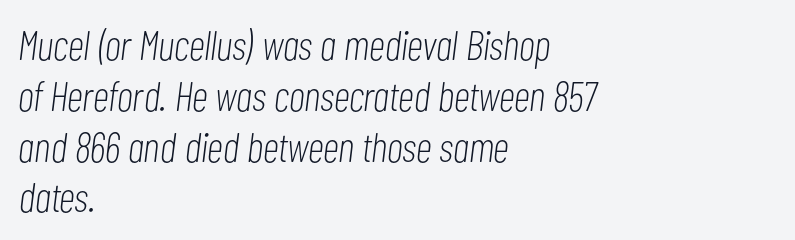
The passage shown is typed in a proportional face where columns would drift. Observe the lean: these are italic letterforms. The lines are quadded left. Compared with a typical body face, this is equally light or lighter still. The tracking reads as untouched default to a designer's eye. A clean baseline with only descenders dipping below it.
